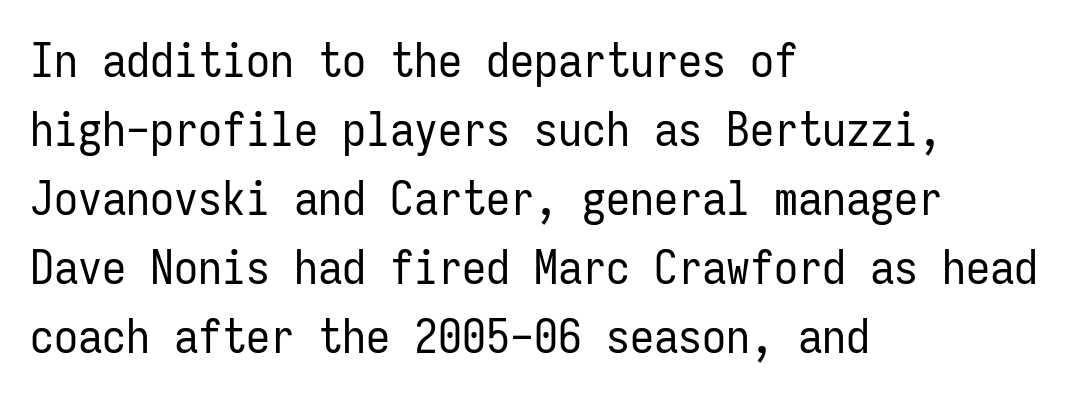
{"serif": "no", "italic": "no", "bold": "no", "weight": "regular", "width": "condensed", "stroke_contrast": "low", "x_height": "medium", "monospaced": "yes", "underline": "no", "align": "left", "line_spacing": "normal", "line_spacing_ratio": 1.44, "letter_spacing": "normal", "letter_spacing_em": 0.0, "glyph_px": 48}
